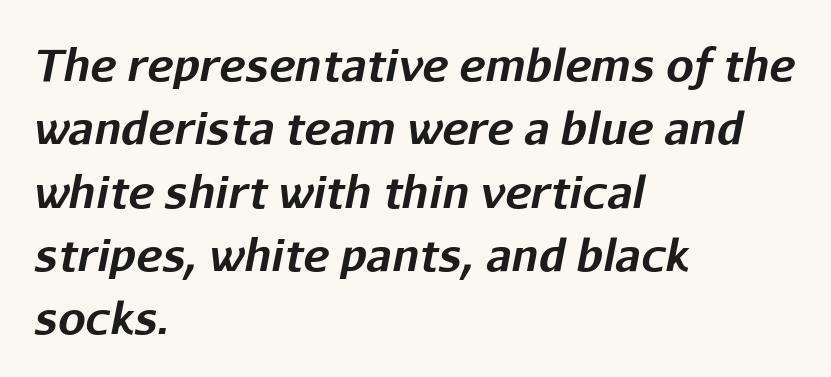
The image shows 44 px bold type, italic (leaning right); set left-aligned, normal line spacing (1.44x), normal letter spacing, not underlined; low stroke contrast and a medium x-height.
